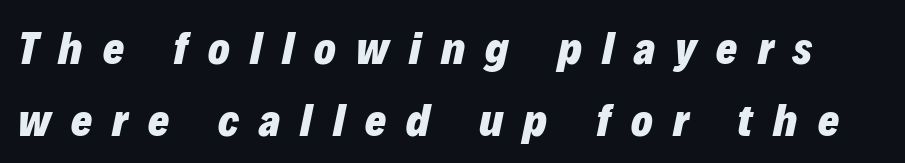
Reading down the column, the eye jumps a familiar distance to each next line. Words float on clear page, feet unadorned. Looks like regular typesetting: each glyph gets only the width it needs. In terms of posture, this sample is oblique.
